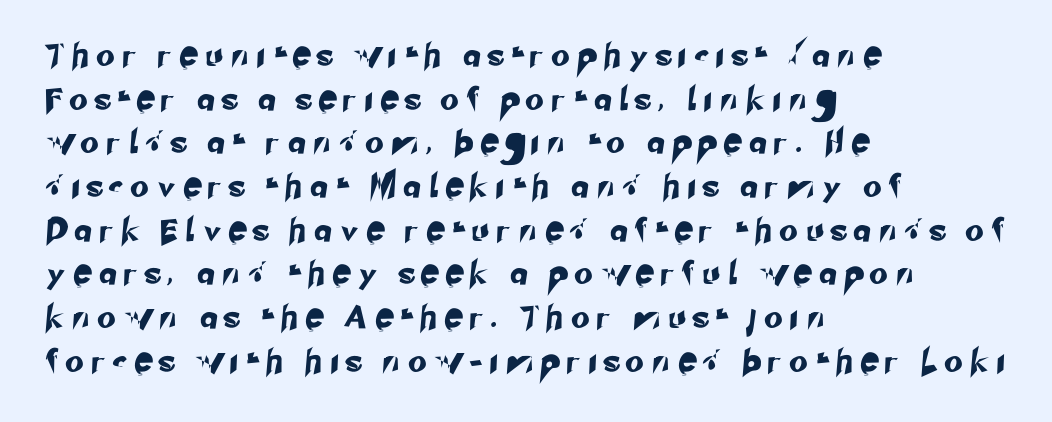
{"underline": "no", "align": "left", "line_spacing": "loose", "line_spacing_ratio": 1.9, "letter_spacing": "wide", "letter_spacing_em": 0.46, "glyph_px": 23}
